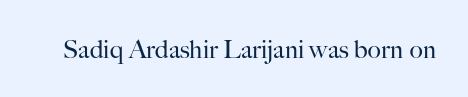
Q: Is the text bold? A: No.
Q: Is the text italic (slanted)? A: No, it is upright.
Q: Is the text underlined? A: No.
Q: Is the spacing between letters normal or unusually wide? A: Normal.
